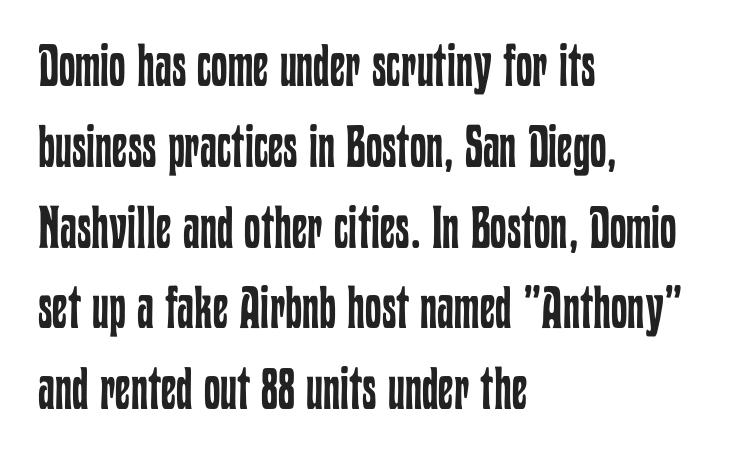
{"italic": "no", "bold": "no", "weight": "regular", "width": "condensed", "stroke_contrast": "low", "x_height": "medium", "monospaced": "no", "underline": "no", "align": "left", "line_spacing": "normal", "line_spacing_ratio": 1.37, "letter_spacing": "normal", "letter_spacing_em": 0.0, "glyph_px": 59}
